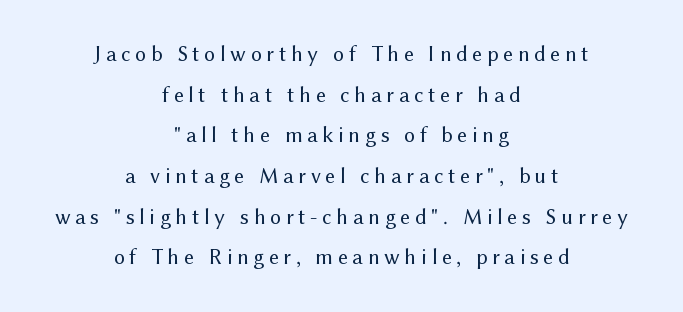
The image shows 22 px text type, upright; set centered, line spacing 1.85x, unusually wide letter spacing (+0.21 em), not underlined.
